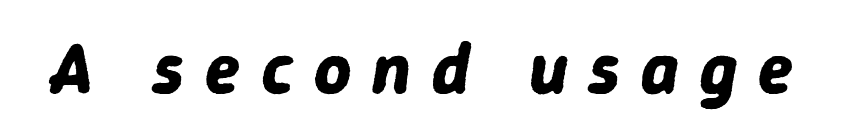
Q: Is the text bold? A: Yes.
Q: Is the text italic (slanted)? A: Yes, it leans right by about 9 degrees.
Q: Is the text underlined? A: No.
Q: Is the spacing between letters normal or unusually wide? A: Unusually wide.
Q: Width (condensed, normal, or wide)? A: Normal.
Q: Stroke contrast? A: Low.
Q: x-height? A: Medium.
Q: Monospaced? A: No.
